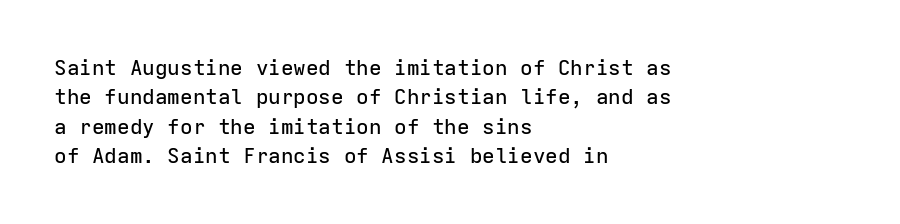
Q: Is the text italic (slanted)? A: No, it is upright.
Q: Is the text underlined? A: No.
Q: How is the paragraph aligned? A: Left-aligned.
Q: Is the spacing between letters normal or unusually wide? A: Normal.
Q: Is the spacing between lines tight, normal or loose? A: Normal.
